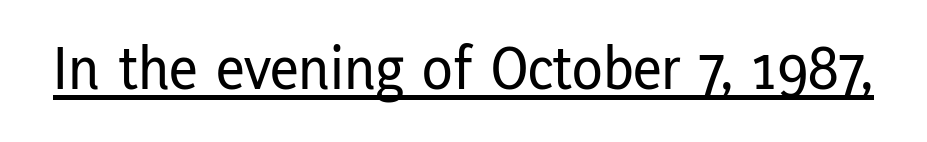
Q: Is the text italic (slanted)? A: No, it is upright.
Q: Is the typeface a serif or a sans-serif typeface? A: Sans-serif.
Q: Is the text underlined? A: Yes.
Q: Is the spacing between letters normal or unusually wide? A: Normal.
Q: Width (condensed, normal, or wide)? A: Condensed.
Q: Stroke contrast? A: Low.
Q: x-height? A: Medium.
Q: Monospaced? A: No.
